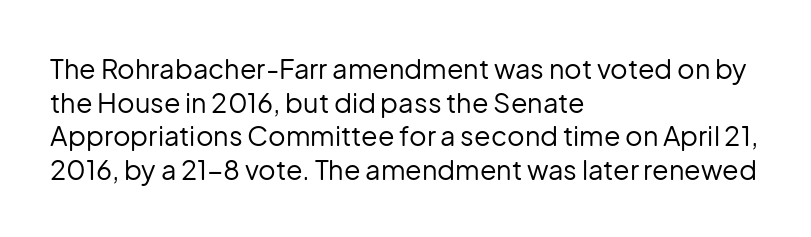
The image shows 27 px text type, upright; set left-aligned, normal line spacing (1.25x), normal letter spacing, not underlined.
